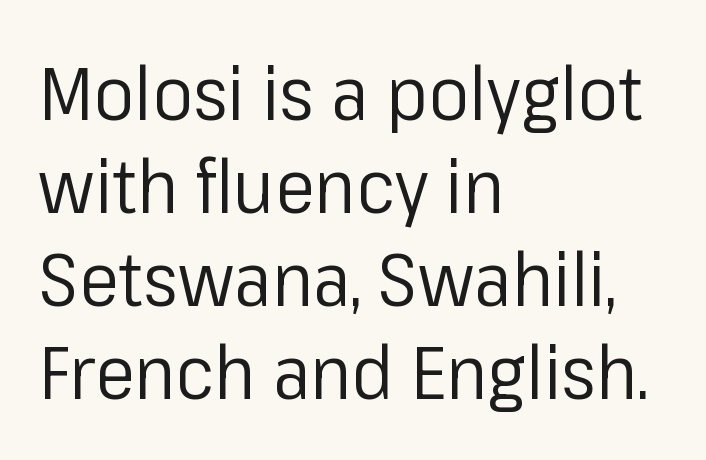
{"serif": "no", "italic": "no", "bold": "no", "weight": "regular", "width": "normal", "stroke_contrast": "low", "x_height": "medium", "monospaced": "no", "underline": "no", "align": "left", "line_spacing_ratio": 1.24, "letter_spacing": "normal", "letter_spacing_em": 0.0, "glyph_px": 75}
